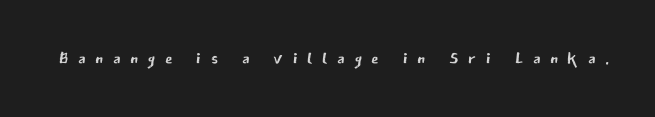
Q: Is the text bold? A: No.
Q: Is the text italic (slanted)? A: No, it is upright.
Q: Is the text underlined? A: No.
Q: Is the spacing between letters normal or unusually wide? A: Unusually wide.
